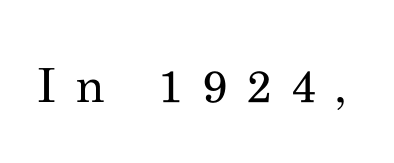
{"serif": "yes", "italic": "no", "bold": "no", "weight": "regular", "width": "normal", "stroke_contrast": "medium", "x_height": "small", "monospaced": "no", "underline": "no", "letter_spacing": "wide", "letter_spacing_em": 0.42, "glyph_px": 47}
